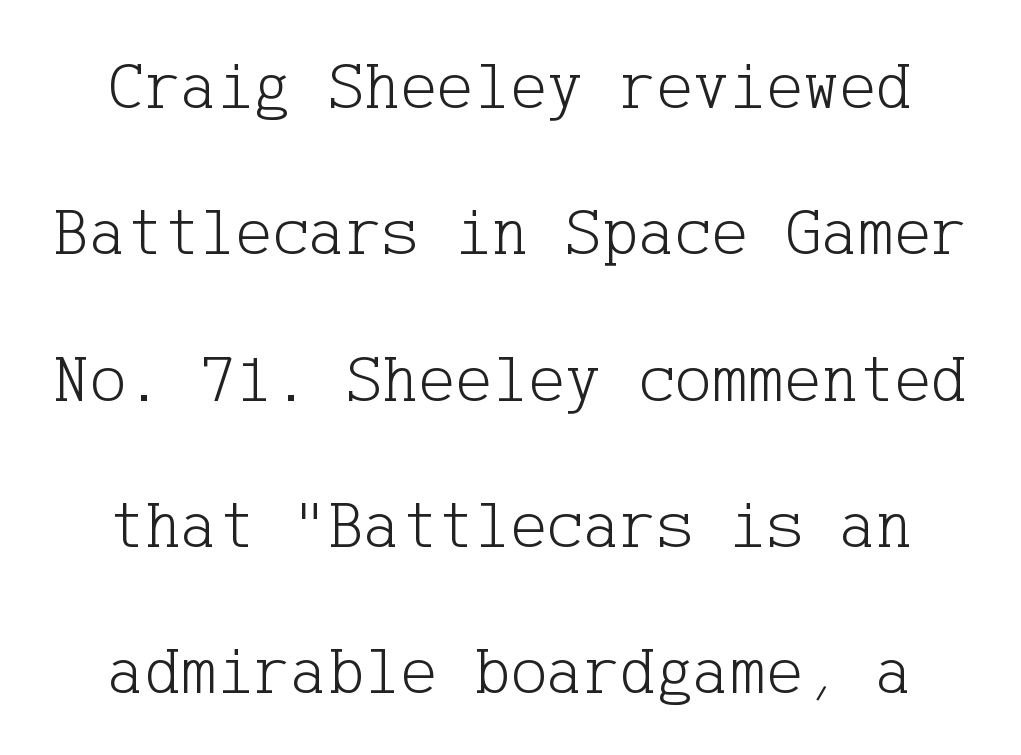
{"serif": "yes", "italic": "no", "bold": "no", "weight": "light", "width": "normal", "stroke_contrast": "low", "x_height": "medium", "underline": "no", "align": "center", "line_spacing": "loose", "line_spacing_ratio": 2.12, "letter_spacing": "normal", "letter_spacing_em": 0.0, "glyph_px": 69}
